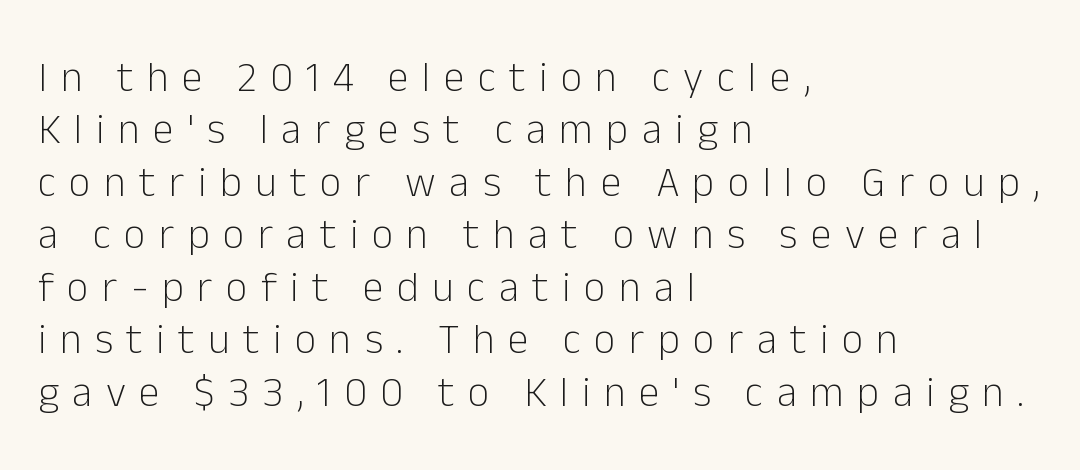
Q: Is the text bold? A: No.
Q: Is the text italic (slanted)? A: No, it is upright.
Q: Is the typeface a serif or a sans-serif typeface? A: Sans-serif.
Q: Is the text underlined? A: No.
Q: How is the paragraph aligned? A: Left-aligned.
Q: Is the spacing between letters normal or unusually wide? A: Unusually wide.
Q: Is the spacing between lines tight, normal or loose? A: Normal.
Q: Width (condensed, normal, or wide)? A: Normal.
Q: Stroke contrast? A: Low.
Q: x-height? A: Medium.
Q: Monospaced? A: No.
